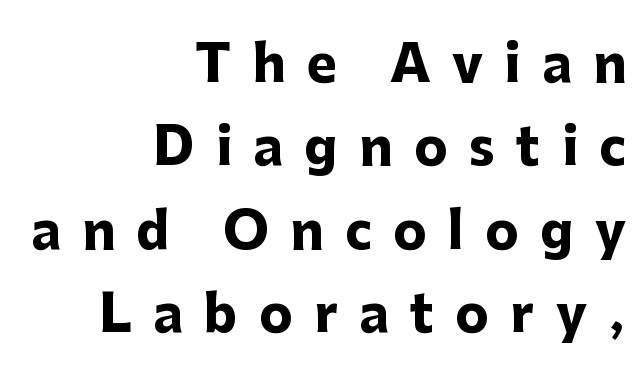
The words here are not underlined. Compared with typical paragraphs, the rows here are spaced about the same. Each word looks stretched out because of the extra space between its letters. In CSS terms this would be text-align: right.
